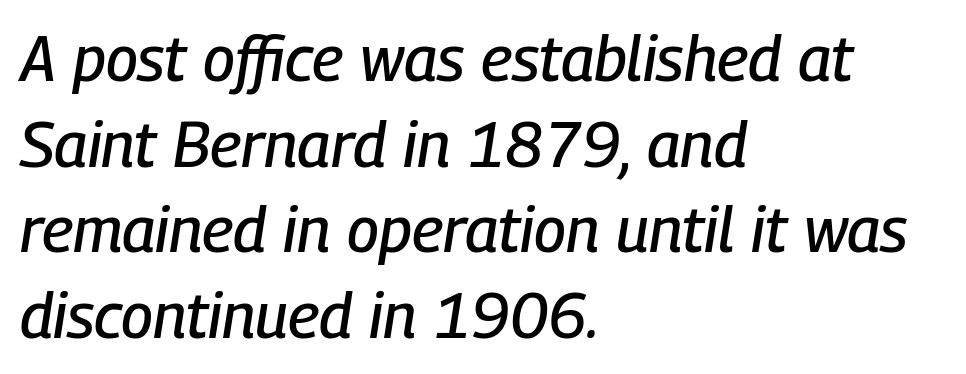
The image shows 63 px condensed type, italic (leaning right); set left-aligned, normal line spacing (1.36x), normal letter spacing, not underlined; low stroke contrast and a medium x-height.
